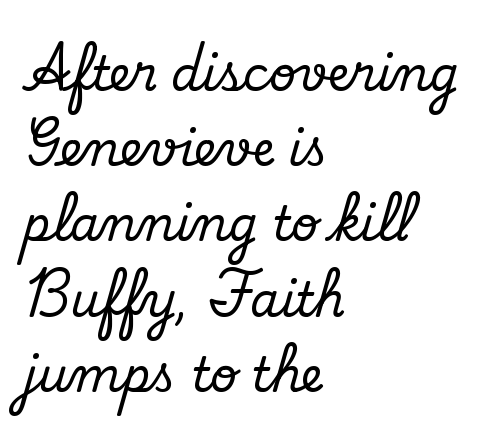
{"serif": "yes", "width": "normal", "stroke_contrast": "low", "x_height": "small", "monospaced": "no", "underline": "no", "align": "left", "line_spacing": "normal", "line_spacing_ratio": 1.6, "letter_spacing": "normal", "letter_spacing_em": 0.0, "glyph_px": 47}
